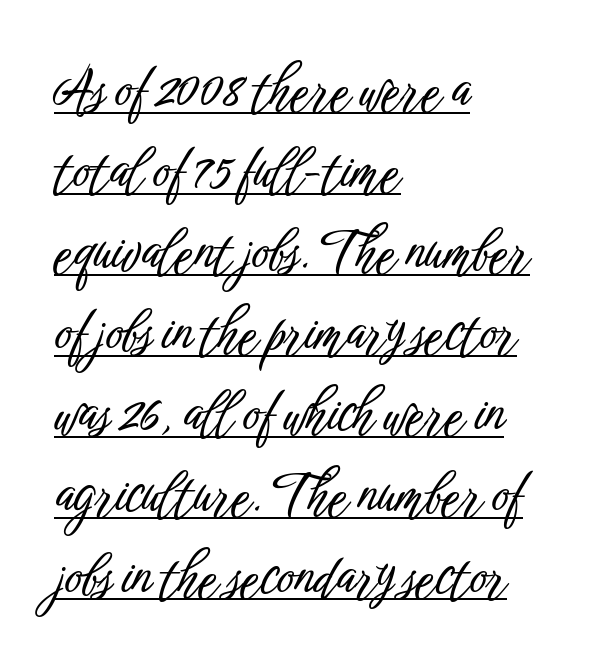
You could not count columns in this text — the font is proportionally spaced. Baseline-to-baseline distance is the conventional proportion of letter height. Here the glyphs are tracked normally, forming tight word shapes.
